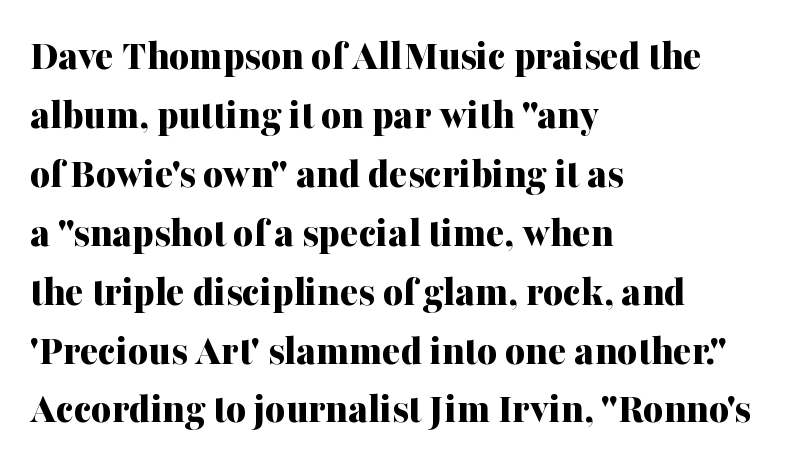
Q: Is the text bold? A: Yes.
Q: Is the text italic (slanted)? A: No, it is upright.
Q: Is the typeface a serif or a sans-serif typeface? A: Serif.
Q: Is the text underlined? A: No.
Q: How is the paragraph aligned? A: Left-aligned.
Q: Is the spacing between letters normal or unusually wide? A: Normal.
Q: Is the spacing between lines tight, normal or loose? A: Normal.
Q: Width (condensed, normal, or wide)? A: Normal.
Q: Stroke contrast? A: Medium.
Q: x-height? A: Medium.
Q: Monospaced? A: No.
